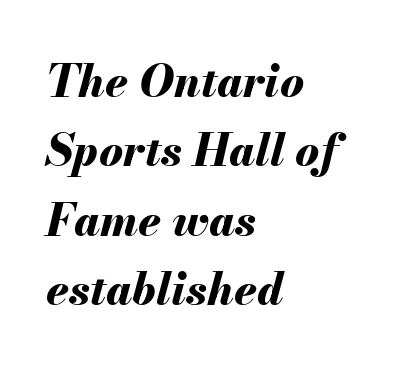
Q: Is the text bold? A: Yes.
Q: Is the text italic (slanted)? A: Yes, it leans right by about 13 degrees.
Q: Is the text underlined? A: No.
Q: How is the paragraph aligned? A: Left-aligned.
Q: Is the spacing between letters normal or unusually wide? A: Normal.
Q: Is the spacing between lines tight, normal or loose? A: Normal.
Q: Width (condensed, normal, or wide)? A: Normal.
Q: Stroke contrast? A: Medium.
Q: x-height? A: Small.
Q: Monospaced? A: No.
